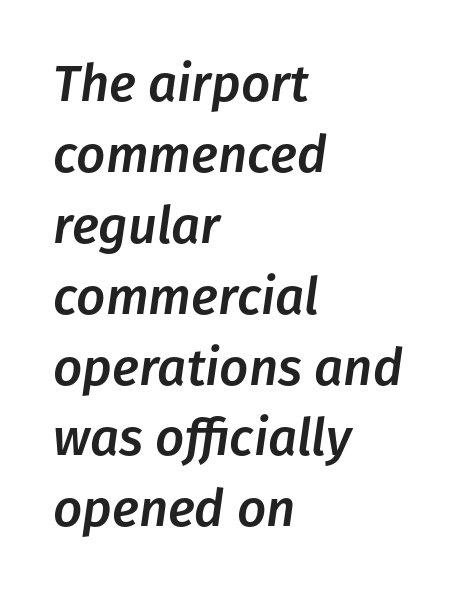
The image shows 51 px text type, italic (leaning right); set left-aligned, normal line spacing (1.39x), normal letter spacing, not underlined; low stroke contrast and a medium x-height.
